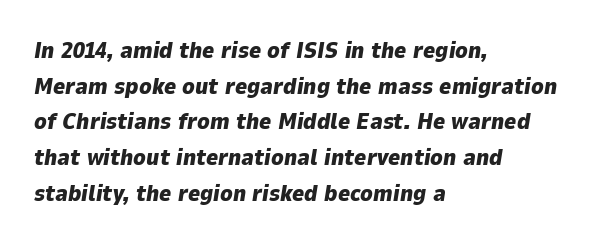
The image shows 23 px bold type, italic (leaning right); set left-aligned, normal line spacing (1.55x), normal letter spacing, not underlined.
